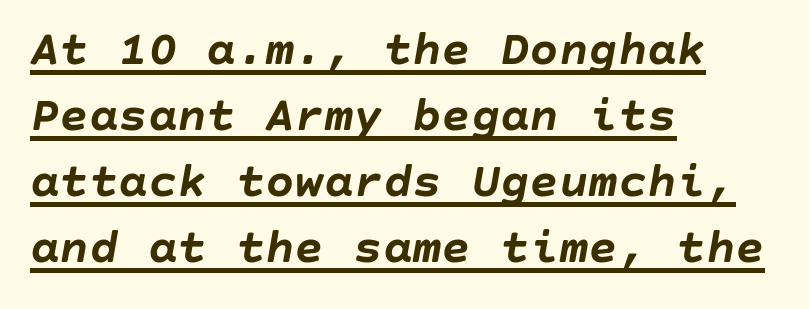
Q: Is the text bold? A: Yes.
Q: Is the text italic (slanted)? A: Yes, it leans right by about 10 degrees.
Q: Is the text underlined? A: Yes.
Q: How is the paragraph aligned? A: Left-aligned.
Q: Is the spacing between letters normal or unusually wide? A: Normal.
Q: Is the spacing between lines tight, normal or loose? A: Normal.
Q: Width (condensed, normal, or wide)? A: Normal.
Q: Stroke contrast? A: Low.
Q: x-height? A: Large.
